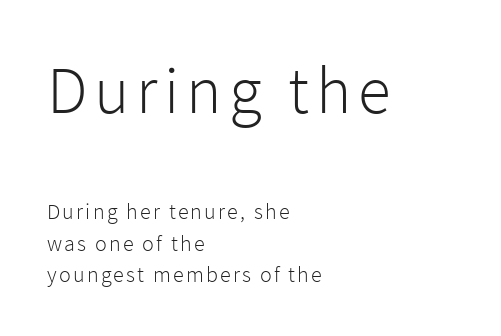
In terms of letterform style, serifs are entirely absent. Heaviness? Minimal to ordinary, like unemphasized prose. How would I describe the line gaps? Plain and ordinary. The passage shown is not underscored anywhere. In terms of posture, this sample is upright.
